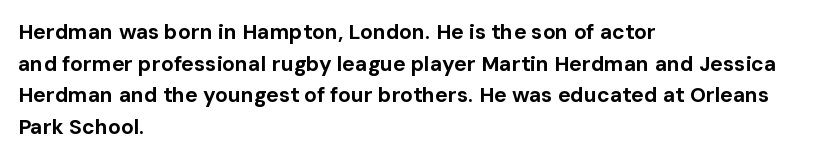
{"italic": "no", "bold": "yes", "underline": "no", "align": "left", "line_spacing": "normal", "line_spacing_ratio": 1.51, "letter_spacing": "normal", "letter_spacing_em": 0.0, "glyph_px": 21}
